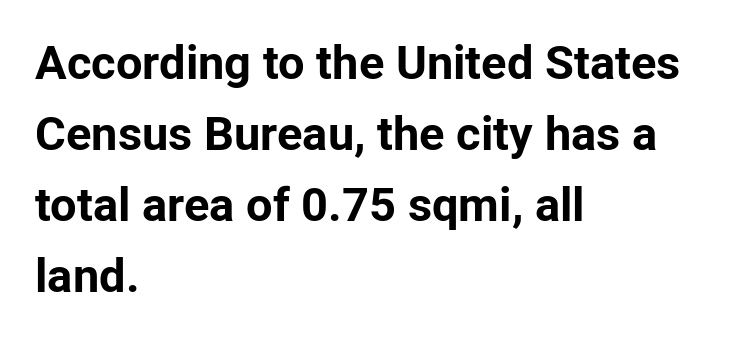
The image shows 47 px bold sans-serif type, upright; set left-aligned, normal line spacing (1.51x), normal letter spacing, not underlined; low stroke contrast and a medium x-height.
